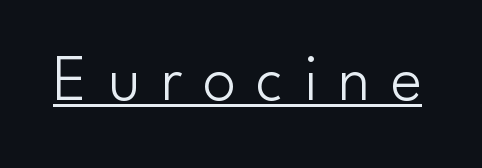
{"serif": "no", "italic": "no", "bold": "no", "weight": "light", "width": "normal", "stroke_contrast": "low", "x_height": "small", "monospaced": "no", "underline": "yes", "letter_spacing": "wide", "letter_spacing_em": 0.31, "glyph_px": 66}
